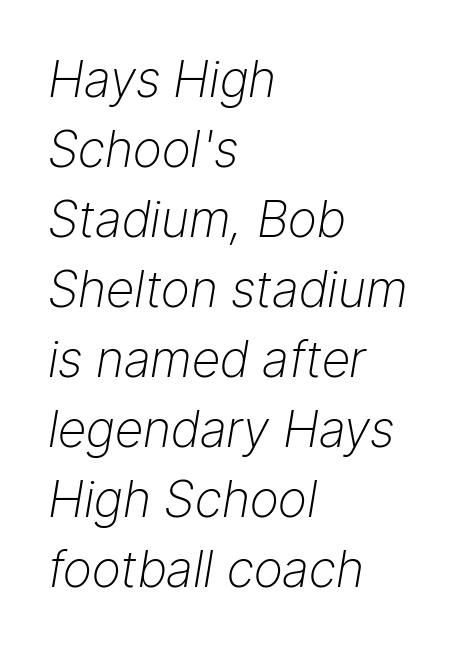
The image shows 50 px light type, italic (leaning right); set left-aligned, normal line spacing (1.4x), normal letter spacing, not underlined; low stroke contrast and a medium x-height.
